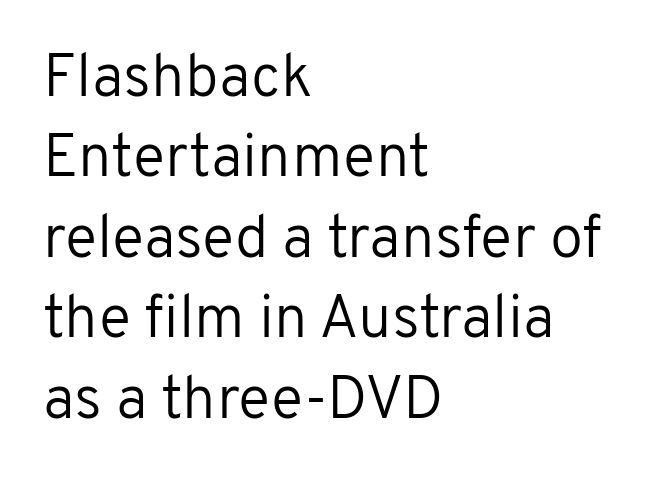
{"serif": "no", "italic": "no", "bold": "no", "weight": "regular", "width": "normal", "stroke_contrast": "low", "x_height": "medium", "monospaced": "no", "underline": "no", "align": "left", "line_spacing": "normal", "line_spacing_ratio": 1.34, "letter_spacing": "normal", "letter_spacing_em": 0.0, "glyph_px": 60}
